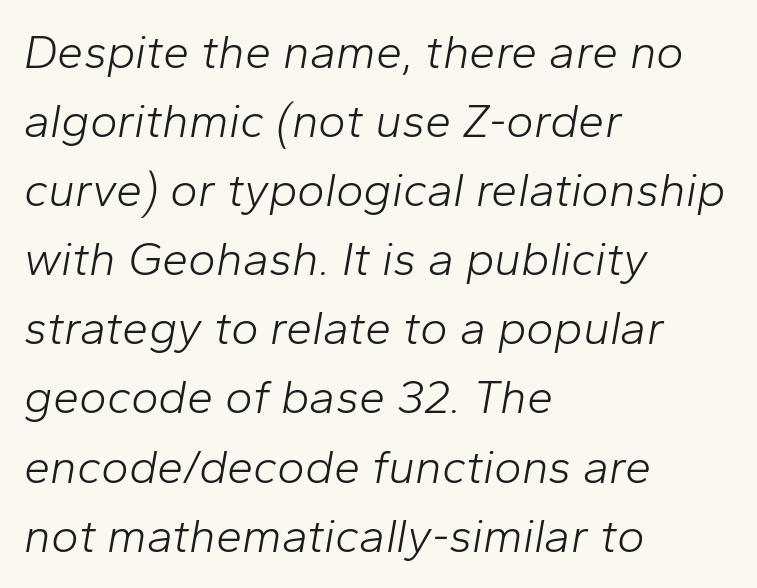
{"italic": "yes", "lean": "right", "slant_degrees": 10, "bold": "no", "weight": "light", "width": "normal", "stroke_contrast": "low", "x_height": "medium", "monospaced": "no", "underline": "no", "align": "left", "line_spacing": "normal", "line_spacing_ratio": 1.47, "letter_spacing": "normal", "letter_spacing_em": 0.0, "glyph_px": 47}
